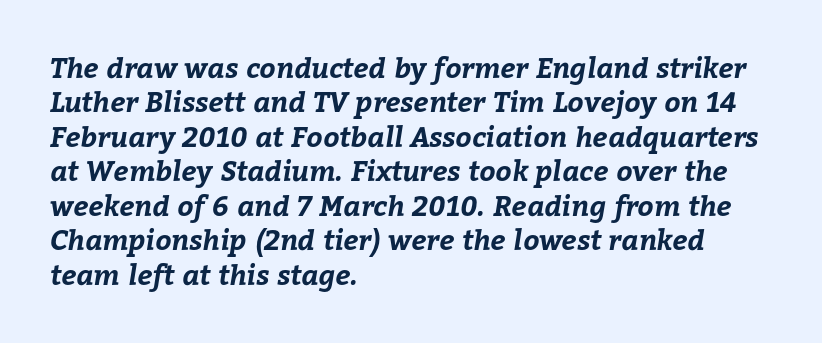
The image shows 28 px bold type; set left-aligned, line spacing 1.23x, normal letter spacing, not underlined; low stroke contrast and a medium x-height.
